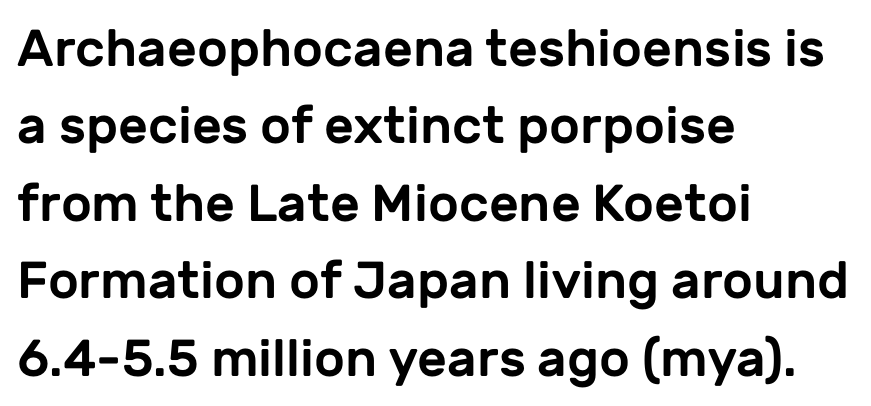
Q: Is the text italic (slanted)? A: No, it is upright.
Q: Is the typeface a serif or a sans-serif typeface? A: Sans-serif.
Q: Is the text underlined? A: No.
Q: How is the paragraph aligned? A: Left-aligned.
Q: Is the spacing between letters normal or unusually wide? A: Normal.
Q: Is the spacing between lines tight, normal or loose? A: Normal.
Q: Width (condensed, normal, or wide)? A: Normal.
Q: Stroke contrast? A: Low.
Q: x-height? A: Medium.
Q: Monospaced? A: No.
